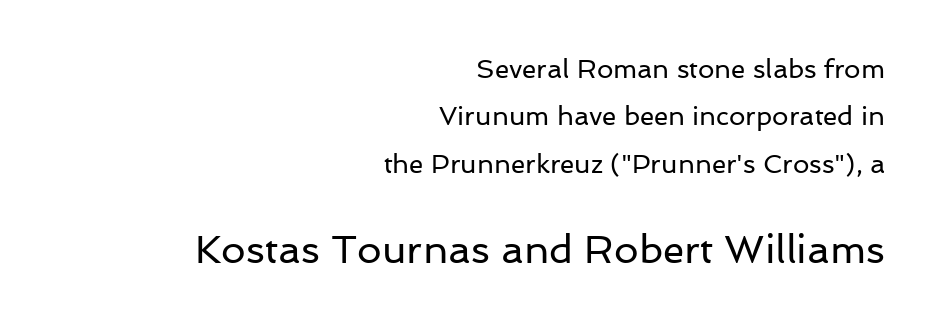
The image shows 39 px regular-weight sans-serif type, upright; set right-aligned, line spacing 1.82x, normal letter spacing, not underlined; the second (bottom) block is 1.5x larger; low stroke contrast and a medium x-height.
